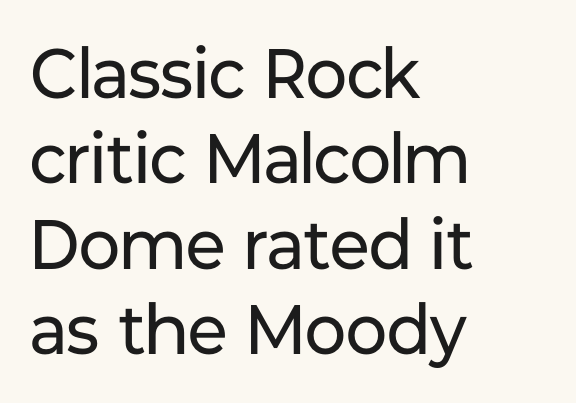
Q: Is the text bold? A: No.
Q: Is the text italic (slanted)? A: No, it is upright.
Q: Is the typeface a serif or a sans-serif typeface? A: Sans-serif.
Q: Is the text underlined? A: No.
Q: How is the paragraph aligned? A: Left-aligned.
Q: Is the spacing between letters normal or unusually wide? A: Normal.
Q: Width (condensed, normal, or wide)? A: Normal.
Q: Stroke contrast? A: Low.
Q: x-height? A: Medium.
Q: Monospaced? A: No.
